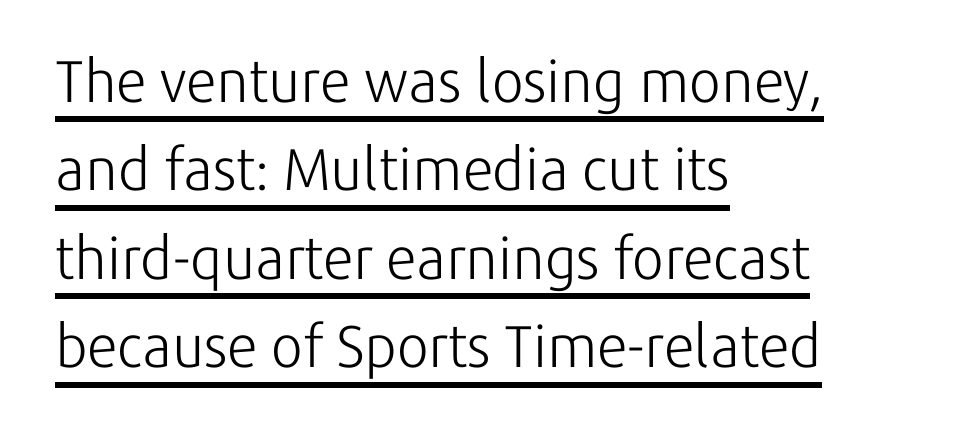
Q: Is the text bold? A: No.
Q: Is the text italic (slanted)? A: No, it is upright.
Q: Is the typeface a serif or a sans-serif typeface? A: Sans-serif.
Q: Is the text underlined? A: Yes.
Q: How is the paragraph aligned? A: Left-aligned.
Q: Is the spacing between letters normal or unusually wide? A: Normal.
Q: Is the spacing between lines tight, normal or loose? A: Normal.
Q: Width (condensed, normal, or wide)? A: Normal.
Q: Stroke contrast? A: Low.
Q: x-height? A: Medium.
Q: Monospaced? A: No.
